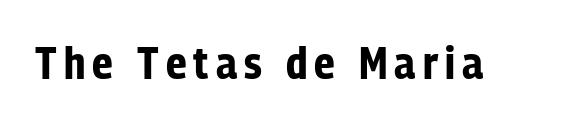
The image shows 45 px bold, condensed sans-serif type, upright; set not underlined; low stroke contrast and a medium x-height.
